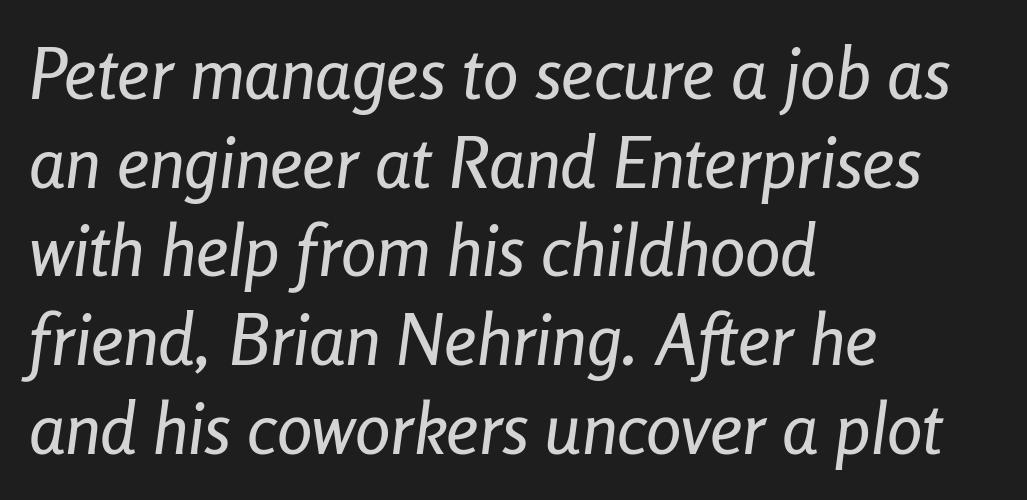
Q: Is the text italic (slanted)? A: Yes, it leans right by about 8 degrees.
Q: Is the text underlined? A: No.
Q: How is the paragraph aligned? A: Left-aligned.
Q: Is the spacing between letters normal or unusually wide? A: Normal.
Q: Is the spacing between lines tight, normal or loose? A: Normal.
Q: Width (condensed, normal, or wide)? A: Condensed.
Q: Stroke contrast? A: Low.
Q: x-height? A: Medium.
Q: Monospaced? A: No.
